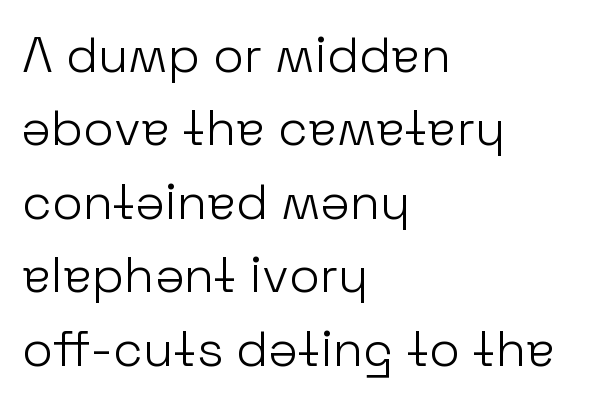
Serif or sans? Sans — the stroke terminals are bare. Letter spacing: default. You could not count columns in this text — the font is proportionally spaced. What's the leading like? Ordinary, nothing unusual.
